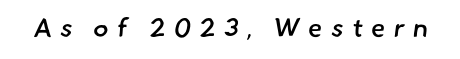
Q: Is the text bold? A: Semi-bold.
Q: Is the text underlined? A: No.
Q: Is the spacing between letters normal or unusually wide? A: Unusually wide.
